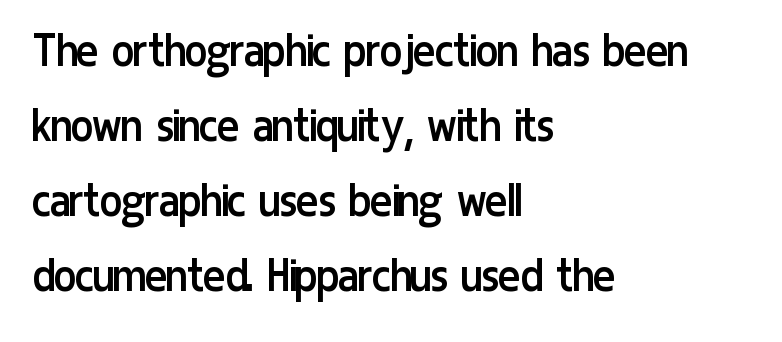
The image shows 52 px regular-weight, condensed sans-serif type, upright; set left-aligned, normal line spacing (1.44x), normal letter spacing, not underlined; low stroke contrast and a medium x-height.
